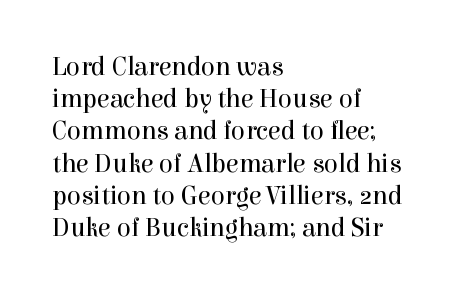
{"italic": "no", "bold": "no", "underline": "no", "align": "left", "line_spacing_ratio": 1.24, "letter_spacing": "normal", "letter_spacing_em": 0.0, "glyph_px": 26}
